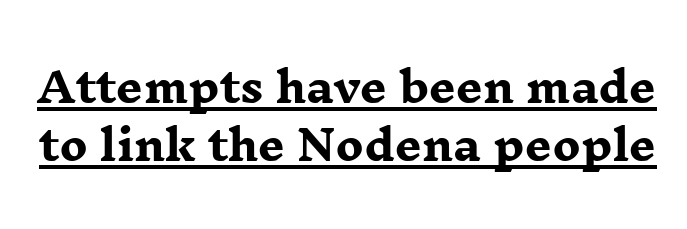
Pretty heavy lettering here — definitely bold. Regarding serifs, this sample has them. Decoration check: the copy is underlined. These lines keep a tight, regular rhythm from letter to letter. Interline gaps are of average width in this sample.
